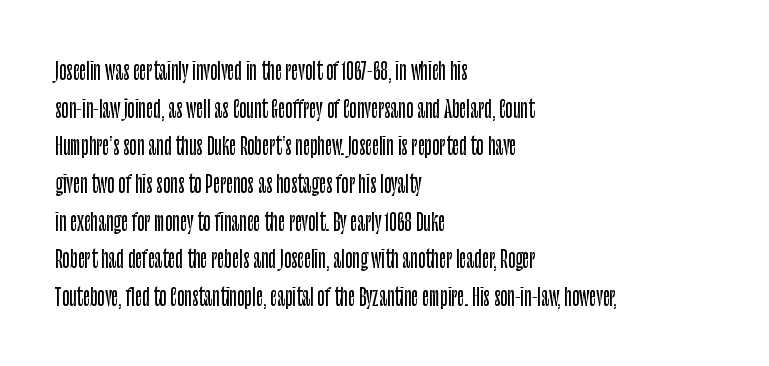
The image shows 24 px text type, upright; set left-aligned, normal line spacing (1.57x), normal letter spacing, not underlined.
